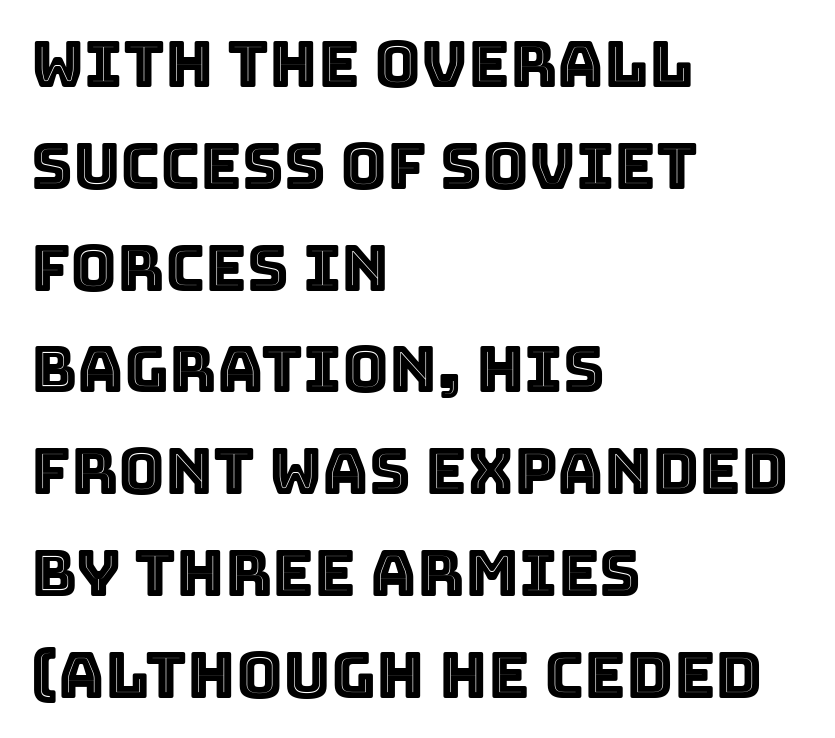
Layout note: lines flush left. The leading is moderate, giving the passage an even texture. Letter spacing: default. The letters advance in unequal steps, a hallmark of proportional type. Glance below the letters and you will spot only blank space. Posture: vertical.
